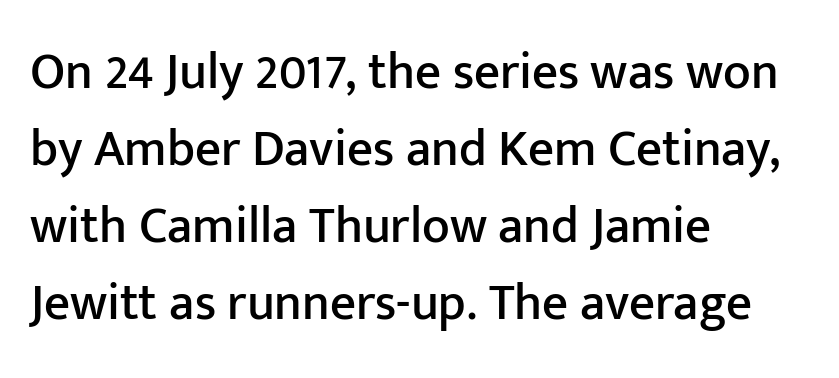
The typography opts for an upright posture over an oblique one. The rag falls on the right side of this text block. The face used here is a sans, in the tradition of grotesques and geometrics. Type without underlining. Inter-character spacing is left at the font's built-in metrics.
